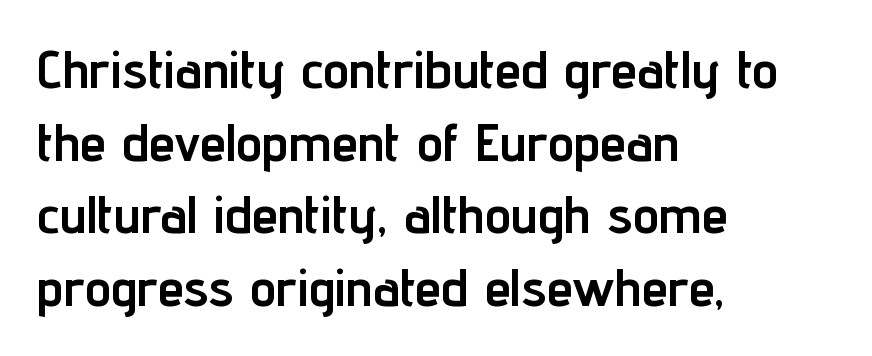
Q: Is the text bold? A: Yes.
Q: Is the text italic (slanted)? A: No, it is upright.
Q: Is the typeface a serif or a sans-serif typeface? A: Sans-serif.
Q: Is the text underlined? A: No.
Q: How is the paragraph aligned? A: Left-aligned.
Q: Is the spacing between letters normal or unusually wide? A: Normal.
Q: Is the spacing between lines tight, normal or loose? A: Normal.
Q: Width (condensed, normal, or wide)? A: Condensed.
Q: Stroke contrast? A: Low.
Q: x-height? A: Medium.
Q: Monospaced? A: No.
